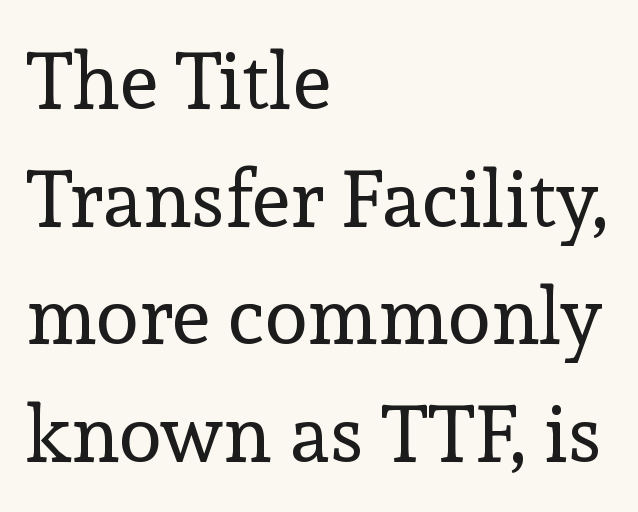
Q: Is the text bold? A: No.
Q: Is the text italic (slanted)? A: No, it is upright.
Q: Is the typeface a serif or a sans-serif typeface? A: Serif.
Q: Is the text underlined? A: No.
Q: How is the paragraph aligned? A: Left-aligned.
Q: Is the spacing between letters normal or unusually wide? A: Normal.
Q: Is the spacing between lines tight, normal or loose? A: Normal.
Q: Width (condensed, normal, or wide)? A: Normal.
Q: x-height? A: Medium.
Q: Monospaced? A: No.
